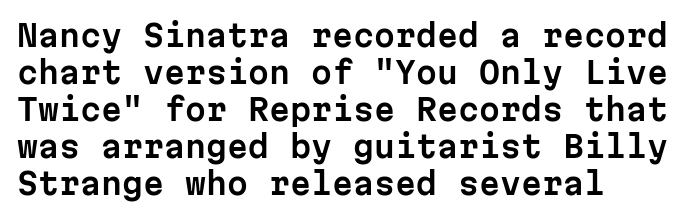
The image shows 30 px sans-serif type, upright, monospaced; set left-aligned, line spacing 1.23x, normal letter spacing, not underlined; low stroke contrast and a medium x-height.
